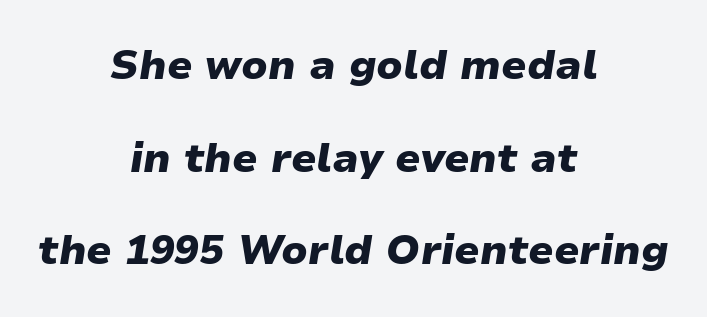
The image shows 41 px heavy type, italic (leaning right); set centered, loose line spacing (2.26x), normal letter spacing, not underlined; low stroke contrast and a medium x-height.
